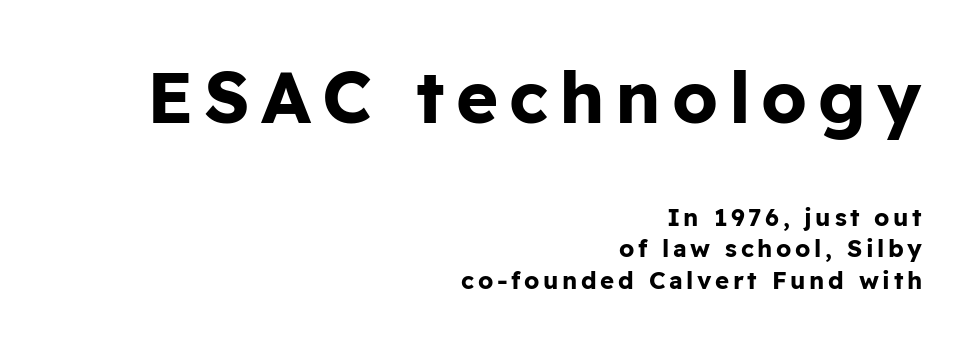
The face used here appears at its bigger size in the upper chunk. The designer went with a sans here, leaving each stem footless. Weight: bold. Spacing verdict: proportional, widths tailored to each character. Line ends are locked; line starts wander.
